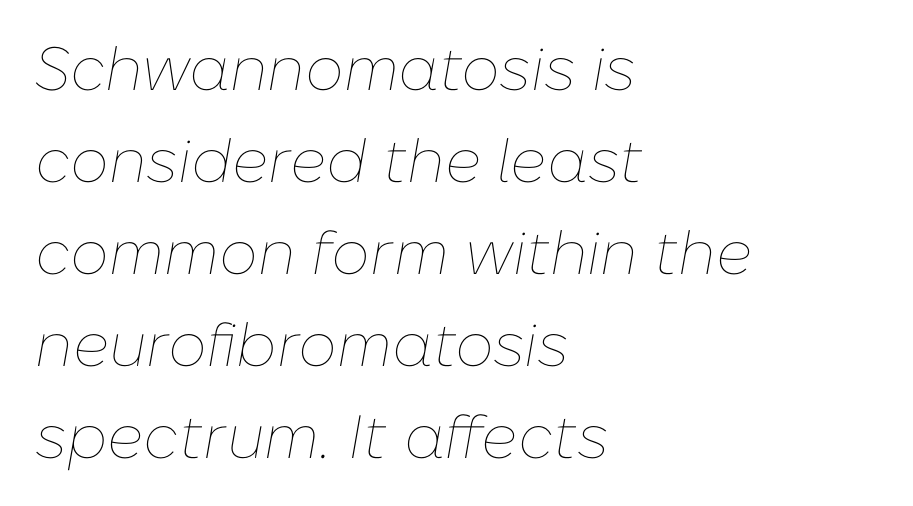
{"italic": "yes", "lean": "right", "slant_degrees": 10, "bold": "no", "weight": "thin", "width": "normal", "stroke_contrast": "low", "x_height": "medium", "monospaced": "no", "underline": "no", "align": "left", "line_spacing": "normal", "line_spacing_ratio": 1.51, "letter_spacing": "normal", "letter_spacing_em": 0.0, "glyph_px": 61}
